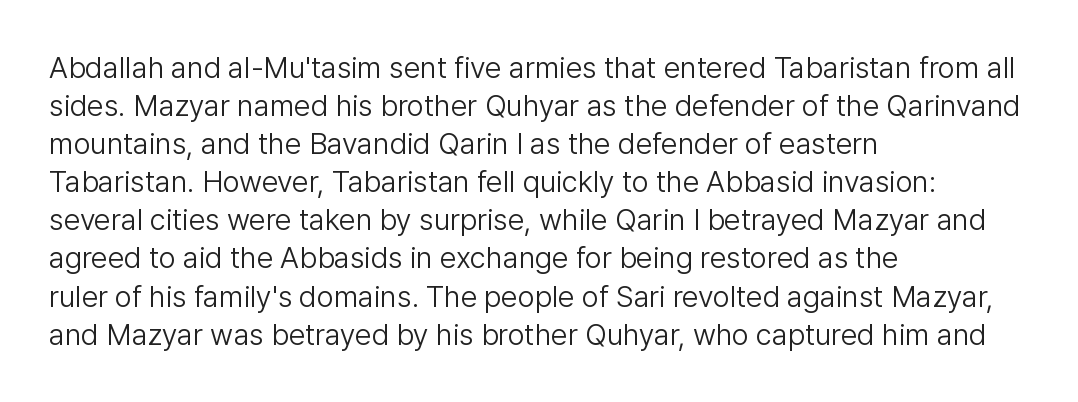
Q: Is the text bold? A: No.
Q: Is the text italic (slanted)? A: No, it is upright.
Q: Is the typeface a serif or a sans-serif typeface? A: Sans-serif.
Q: Is the text underlined? A: No.
Q: How is the paragraph aligned? A: Left-aligned.
Q: Is the spacing between letters normal or unusually wide? A: Normal.
Q: Is the spacing between lines tight, normal or loose? A: Normal.
Q: Width (condensed, normal, or wide)? A: Normal.
Q: Stroke contrast? A: Low.
Q: x-height? A: Medium.
Q: Monospaced? A: No.
